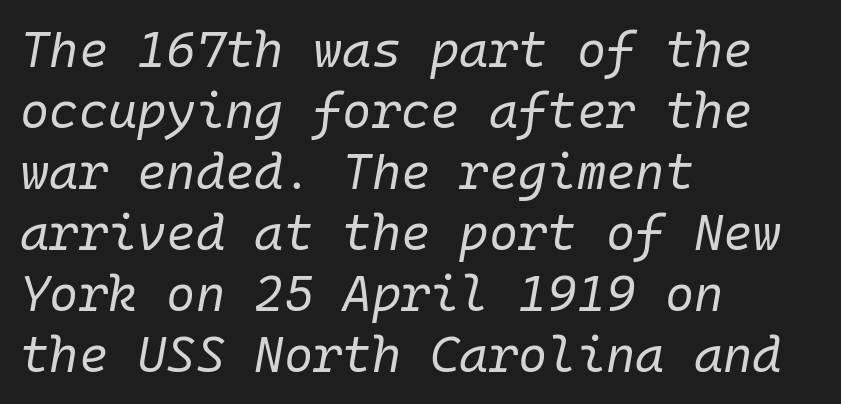
Q: Is the text bold? A: No.
Q: Is the text italic (slanted)? A: Yes, it leans right by about 10 degrees.
Q: Is the text underlined? A: No.
Q: How is the paragraph aligned? A: Left-aligned.
Q: Is the spacing between letters normal or unusually wide? A: Normal.
Q: Width (condensed, normal, or wide)? A: Normal.
Q: Stroke contrast? A: Low.
Q: x-height? A: Medium.
Q: Monospaced? A: Yes.
